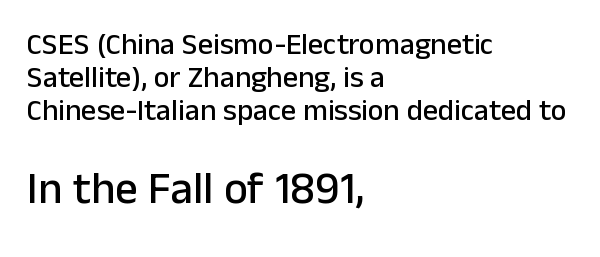
{"serif": "no", "italic": "no", "width": "normal", "stroke_contrast": "low", "x_height": "medium", "monospaced": "no", "underline": "no", "align": "left", "line_spacing": "tight", "line_spacing_ratio": 1.1, "letter_spacing": "normal", "letter_spacing_em": 0.0, "larger_block": "second", "size_ratio": 1.5, "glyph_px": 45}
